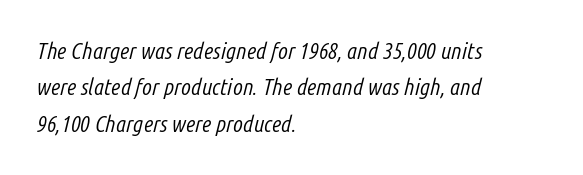
The image shows 23 px text type, italic (leaning right); set left-aligned, normal line spacing (1.58x), normal letter spacing, not underlined.
